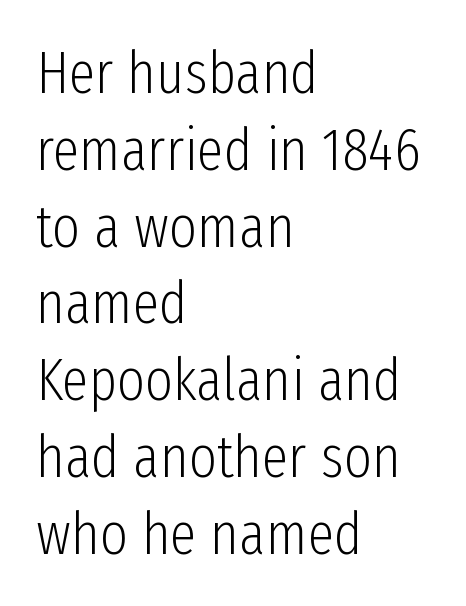
{"serif": "no", "italic": "no", "bold": "no", "weight": "light", "width": "condensed", "stroke_contrast": "low", "x_height": "medium", "monospaced": "no", "underline": "no", "align": "left", "line_spacing": "normal", "line_spacing_ratio": 1.28, "letter_spacing": "normal", "letter_spacing_em": 0.0, "glyph_px": 60}
